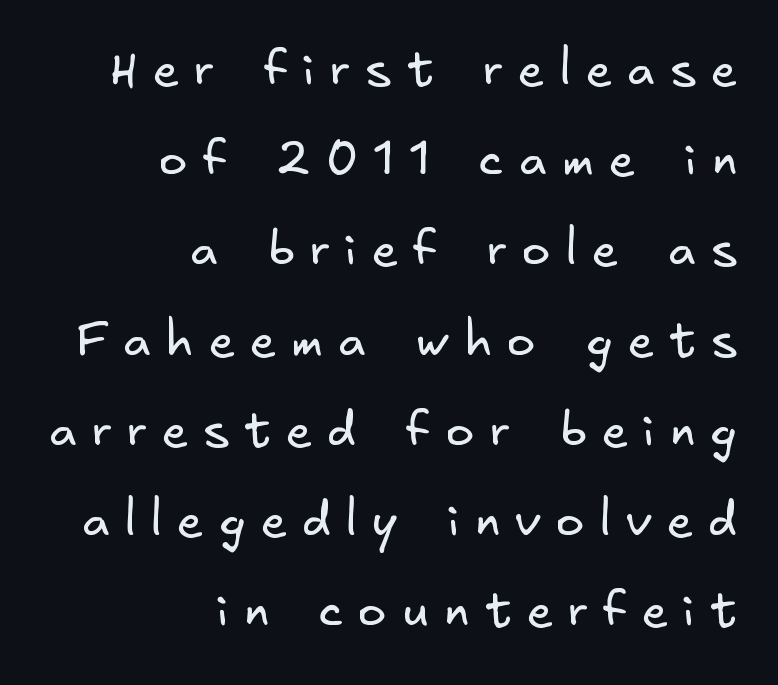
Each row of text sits above clean, open space. The rag falls on the left side of this text block. Weight: regular or lighter. The typeface chosen for these lines omits serifs.
